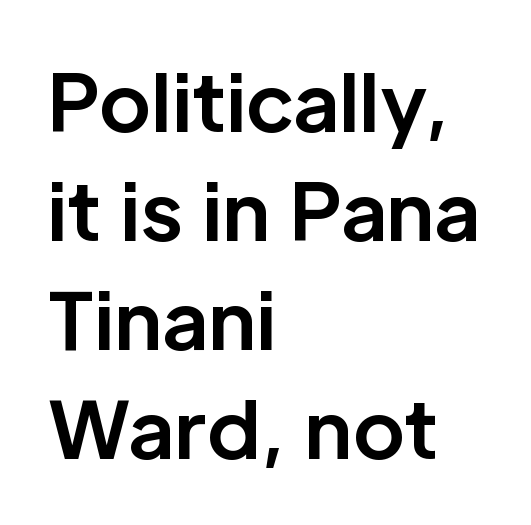
{"serif": "no", "italic": "no", "bold": "yes", "weight": "bold", "width": "normal", "stroke_contrast": "low", "x_height": "medium", "monospaced": "no", "underline": "no", "align": "left", "line_spacing": "normal", "line_spacing_ratio": 1.38, "letter_spacing": "normal", "letter_spacing_em": 0.0, "glyph_px": 79}
